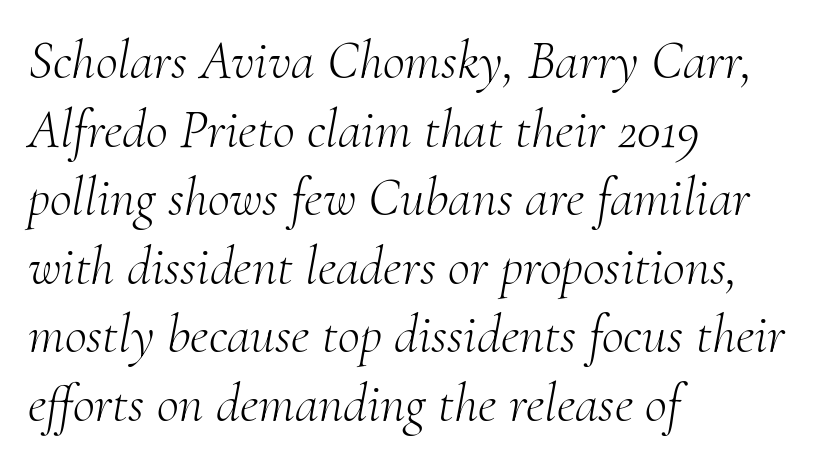
Q: Is the text bold? A: No.
Q: Is the text italic (slanted)? A: Yes, it leans right by about 10 degrees.
Q: Is the typeface a serif or a sans-serif typeface? A: Serif.
Q: Is the text underlined? A: No.
Q: How is the paragraph aligned? A: Left-aligned.
Q: Is the spacing between letters normal or unusually wide? A: Normal.
Q: Is the spacing between lines tight, normal or loose? A: Normal.
Q: Width (condensed, normal, or wide)? A: Normal.
Q: Stroke contrast? A: Medium.
Q: x-height? A: Small.
Q: Monospaced? A: No.
